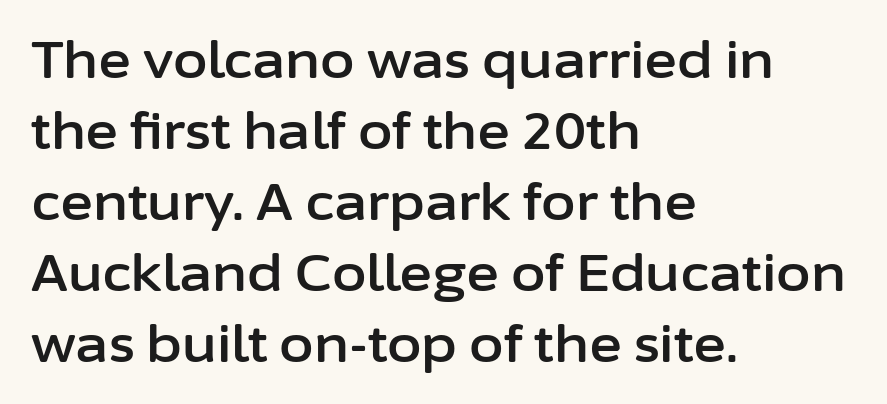
The image shows 50 px sans-serif type, upright; set left-aligned, normal line spacing (1.42x), normal letter spacing, not underlined; low stroke contrast and a medium x-height.
